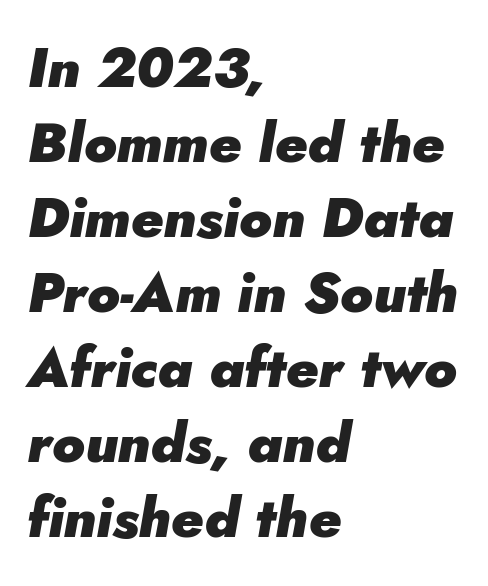
The image shows 56 px heavy type, italic (leaning right); set left-aligned, normal line spacing (1.34x), normal letter spacing, not underlined; low stroke contrast and a small x-height.
